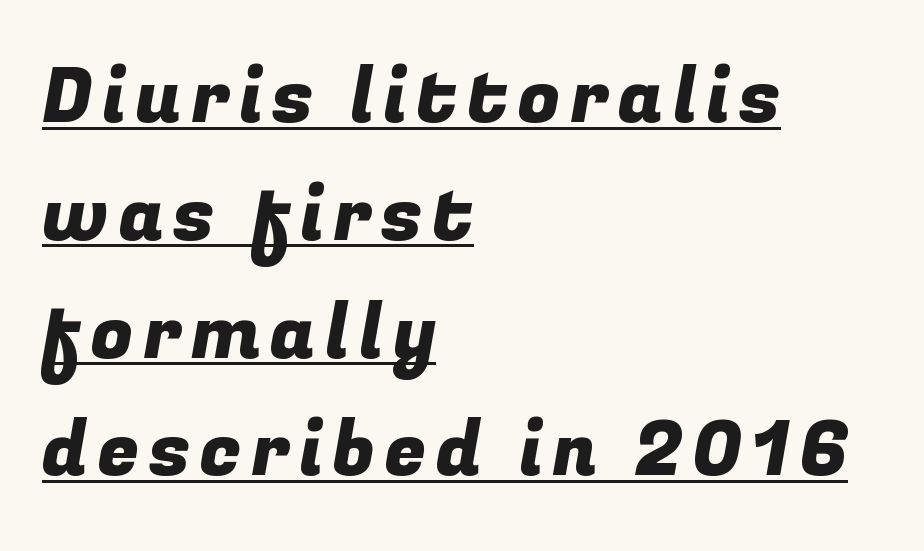
{"serif": "no", "width": "normal", "stroke_contrast": "low", "x_height": "medium", "monospaced": "no", "underline": "yes", "align": "left", "line_spacing": "normal", "line_spacing_ratio": 1.55, "glyph_px": 76}
